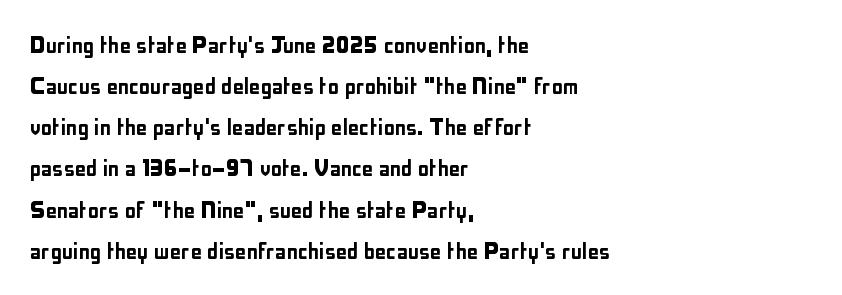
Nope, not italic — everything's standing straight. The letters sit at their default tracking, neither squeezed nor spread. Reading down the column, the eye jumps a familiar distance to each next line. This sample uses a sans-serif face.
